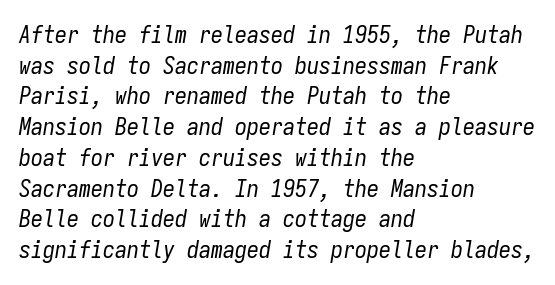
The rows are spaced the way most documents space them. An italicized treatment has been applied to the whole sample. The space directly below the letters is spotless. Summary of weight: not heavy and not bold. Words appear dense and cohesive because spacing is normal.
